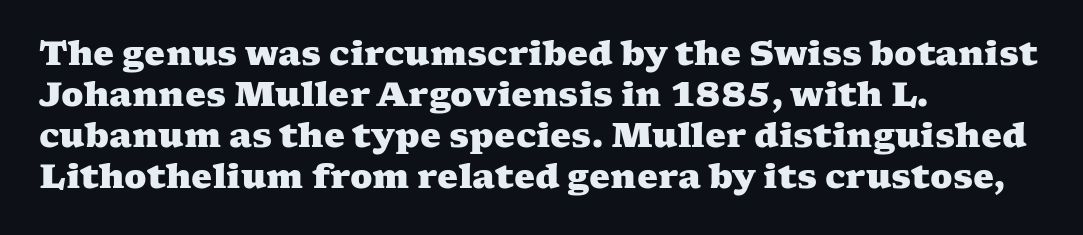
Here the designer chose a conventional face with non-uniform glyph widths. Caption: multi-line text, flush left, ragged right. Set as a true bold cut, around the 700 mark. Note: serifs present on the glyphs. Is the letter spacing exaggerated? No — it looks like the ordinary default.
